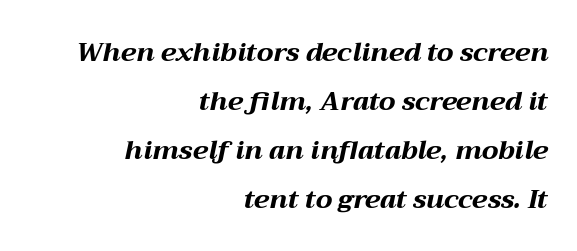
Q: Is the text bold? A: Yes.
Q: Is the text italic (slanted)? A: Yes, it leans right by about 12 degrees.
Q: Is the text underlined? A: No.
Q: How is the paragraph aligned? A: Right-aligned.
Q: Is the spacing between letters normal or unusually wide? A: Normal.
